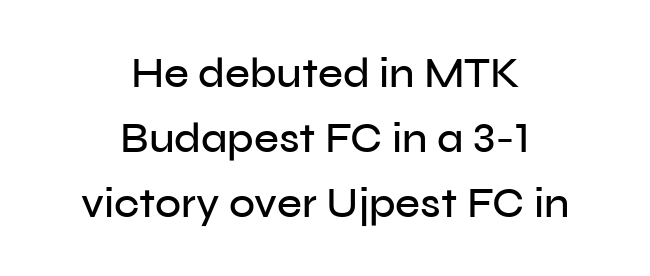
The image shows 43 px sans-serif type, upright; set centered, normal line spacing (1.51x), normal letter spacing, not underlined; low stroke contrast and a medium x-height.
